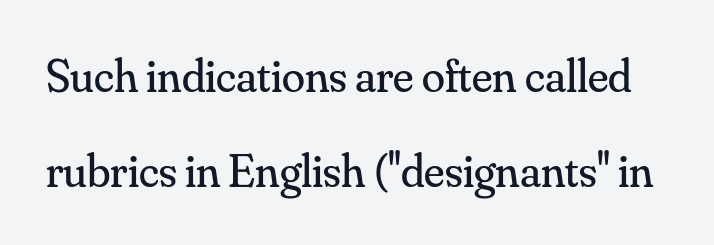
The image shows 47 px regular-weight serif type, upright; set loose line spacing (2.02x), normal letter spacing, not underlined; medium stroke contrast and a small x-height.
